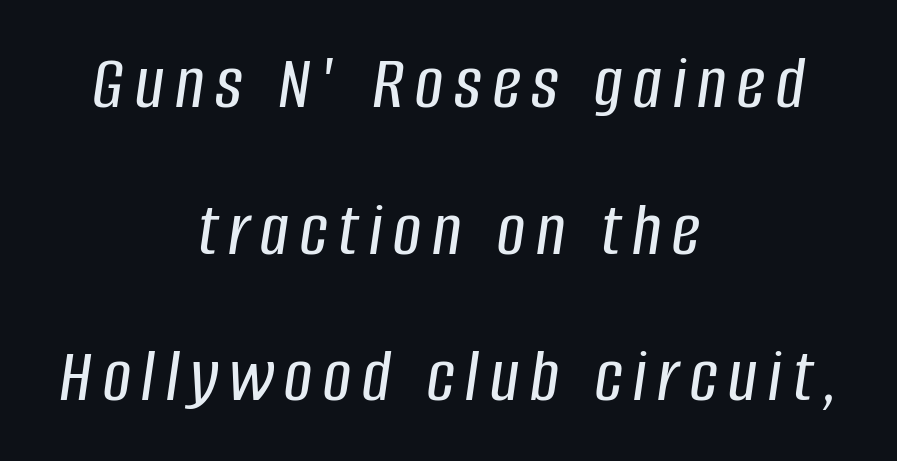
When letters slant like this, we call the style italic. Any mark beneath the type? The region is blank. A student would call this center alignment; a typographer would say set centered. Note the varied advance widths — an 'i' is clearly narrower than an 'm'.
